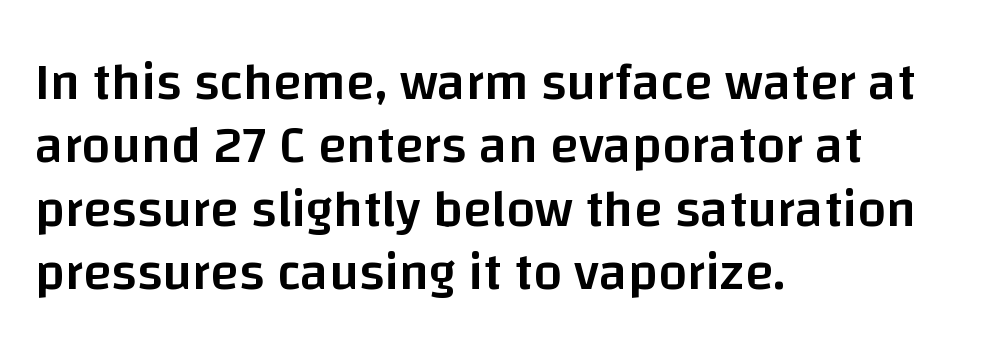
{"serif": "no", "italic": "no", "bold": "semi", "weight": "semibold", "width": "normal", "stroke_contrast": "low", "x_height": "large", "monospaced": "no", "underline": "no", "align": "left", "line_spacing_ratio": 1.22, "letter_spacing": "normal", "letter_spacing_em": 0.0, "glyph_px": 52}
